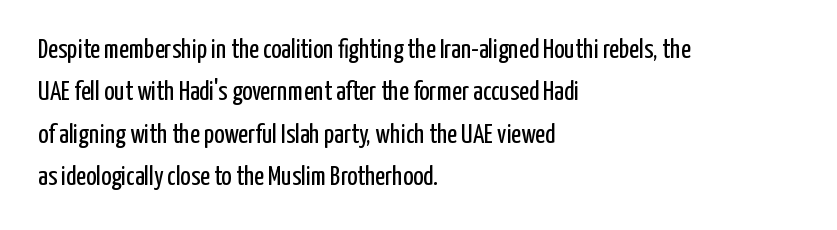
The image shows 27 px text type, upright; set left-aligned, normal line spacing (1.57x), normal letter spacing, not underlined.
